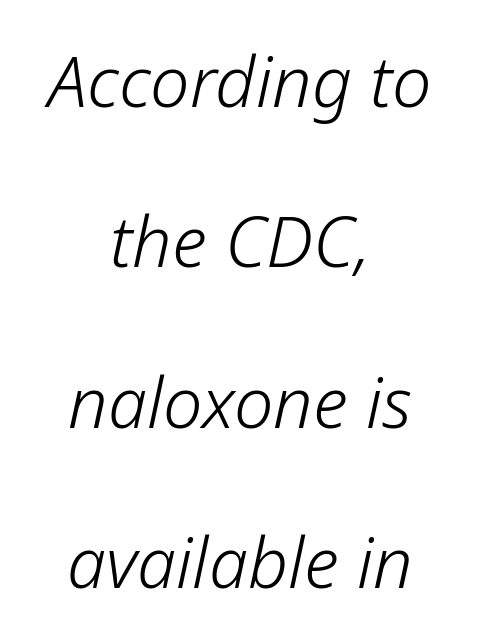
Q: Is the text bold? A: No.
Q: Is the text italic (slanted)? A: Yes, it leans right by about 12 degrees.
Q: Is the text underlined? A: No.
Q: How is the paragraph aligned? A: Centered.
Q: Is the spacing between letters normal or unusually wide? A: Normal.
Q: Is the spacing between lines tight, normal or loose? A: Loose.
Q: Width (condensed, normal, or wide)? A: Normal.
Q: Stroke contrast? A: Low.
Q: x-height? A: Medium.
Q: Monospaced? A: No.
